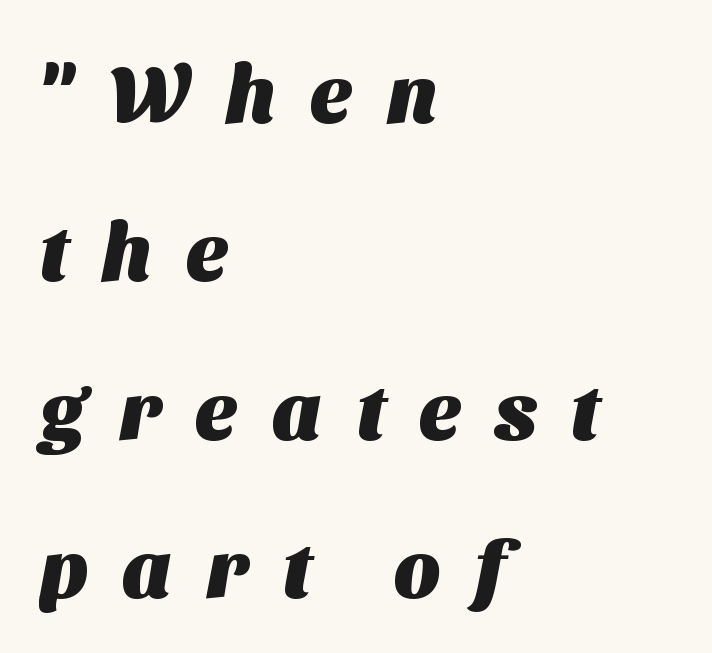
Q: Is the text bold? A: Yes.
Q: Is the typeface a serif or a sans-serif typeface? A: Sans-serif.
Q: Is the text underlined? A: No.
Q: How is the paragraph aligned? A: Left-aligned.
Q: Is the spacing between letters normal or unusually wide? A: Unusually wide.
Q: Is the spacing between lines tight, normal or loose? A: Loose.
Q: Width (condensed, normal, or wide)? A: Normal.
Q: Stroke contrast? A: Medium.
Q: x-height? A: Medium.
Q: Monospaced? A: No.
